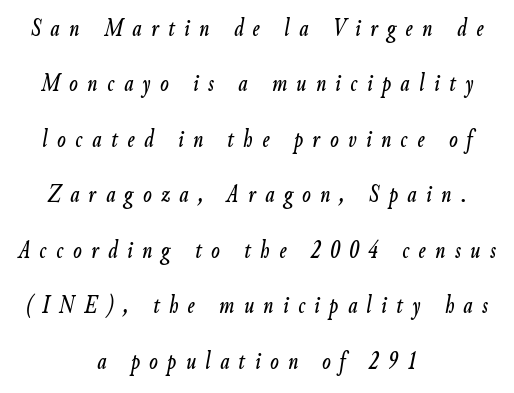
Q: Is the text italic (slanted)? A: Yes, it leans right by about 9 degrees.
Q: Is the text underlined? A: No.
Q: How is the paragraph aligned? A: Centered.
Q: Is the spacing between letters normal or unusually wide? A: Unusually wide.
Q: Is the spacing between lines tight, normal or loose? A: Loose.
